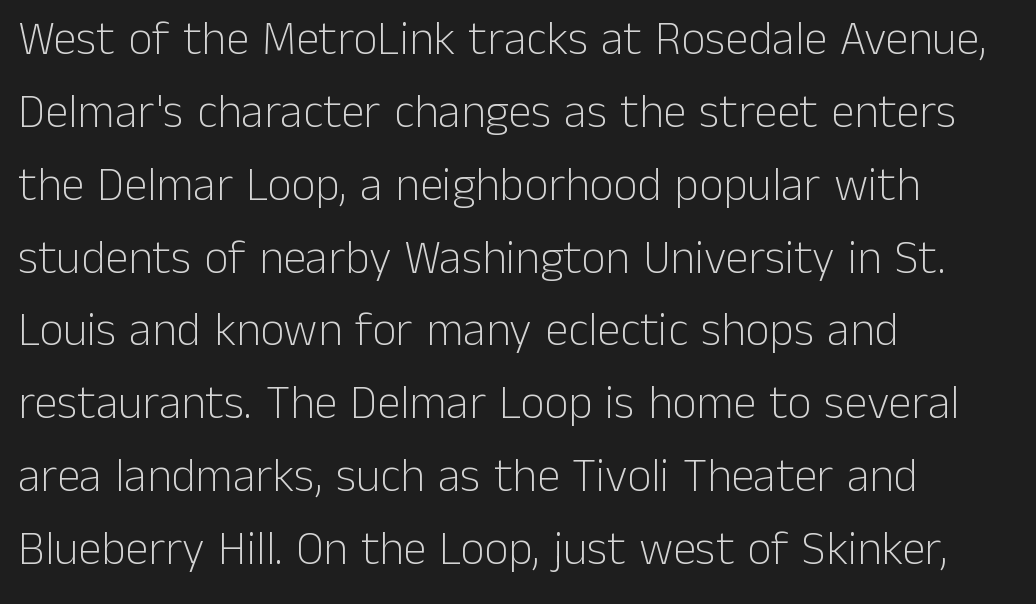
The strokes carry an ordinary text weight at most. Characters remain perfectly vertical along every line. Inter-character spacing is left at the font's built-in metrics. The typesetter chose a ragged-right arrangement here. The rendering shows plain stroke endings on the letterforms — a sans-serif design.
